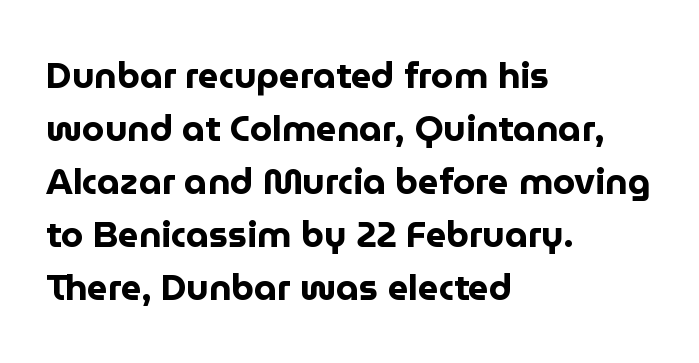
{"serif": "no", "italic": "no", "bold": "yes", "weight": "bold", "width": "normal", "stroke_contrast": "low", "x_height": "medium", "monospaced": "no", "underline": "no", "align": "left", "line_spacing": "normal", "line_spacing_ratio": 1.47, "letter_spacing": "normal", "letter_spacing_em": 0.0, "glyph_px": 36}
